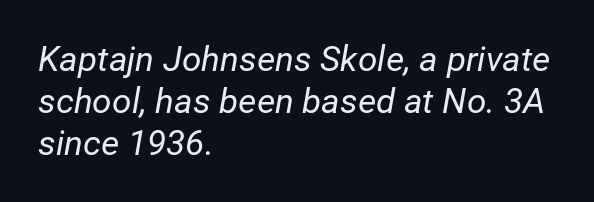
Q: Is the text bold? A: No.
Q: Is the text italic (slanted)? A: Yes, it leans right by about 12 degrees.
Q: Is the text underlined? A: No.
Q: How is the paragraph aligned? A: Left-aligned.
Q: Is the spacing between letters normal or unusually wide? A: Normal.
Q: Width (condensed, normal, or wide)? A: Normal.
Q: Stroke contrast? A: Low.
Q: x-height? A: Medium.
Q: Monospaced? A: No.
